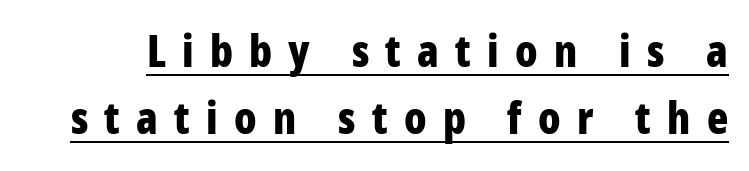
The image shows 44 px bold, condensed sans-serif type, upright; set normal line spacing (1.53x), unusually wide letter spacing (+0.37 em), underlined; low stroke contrast and a large x-height.
